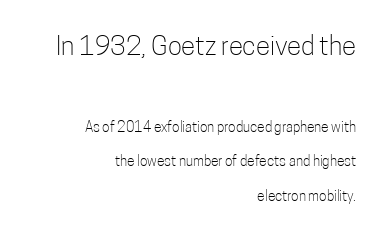
The image shows 26 px text type, upright; set right-aligned, loose line spacing (2.49x), normal letter spacing, not underlined; the first (top) block is 1.86x larger.
